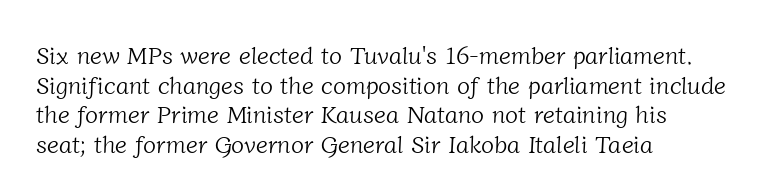
The strokes carry an ordinary text weight at most. Letter spacing: default. All the whitespace from short lines collects on the right. Anything drawn beneath the words? Only blank space.
